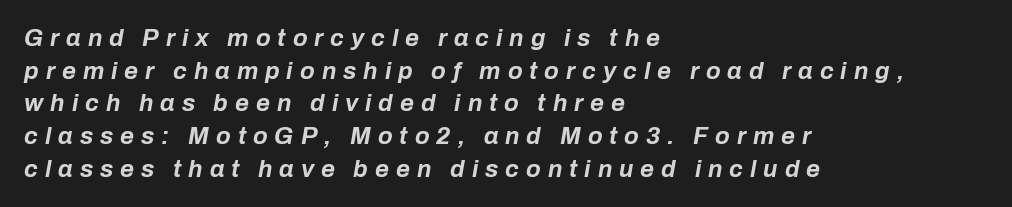
The image shows 24 px bold type, italic (leaning right); set left-aligned, normal line spacing (1.36x), unusually wide letter spacing (+0.29 em), not underlined.
